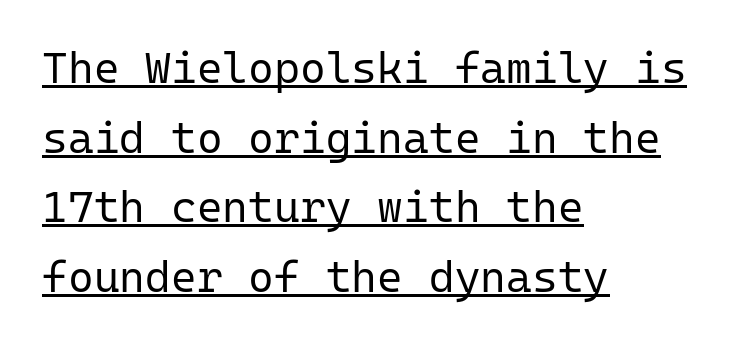
Q: Is the text bold? A: No.
Q: Is the text italic (slanted)? A: No, it is upright.
Q: Is the typeface a serif or a sans-serif typeface? A: Sans-serif.
Q: Is the text underlined? A: Yes.
Q: How is the paragraph aligned? A: Left-aligned.
Q: Is the spacing between letters normal or unusually wide? A: Normal.
Q: Is the spacing between lines tight, normal or loose? A: Normal.
Q: Width (condensed, normal, or wide)? A: Normal.
Q: Stroke contrast? A: Low.
Q: x-height? A: Medium.
Q: Monospaced? A: Yes.
